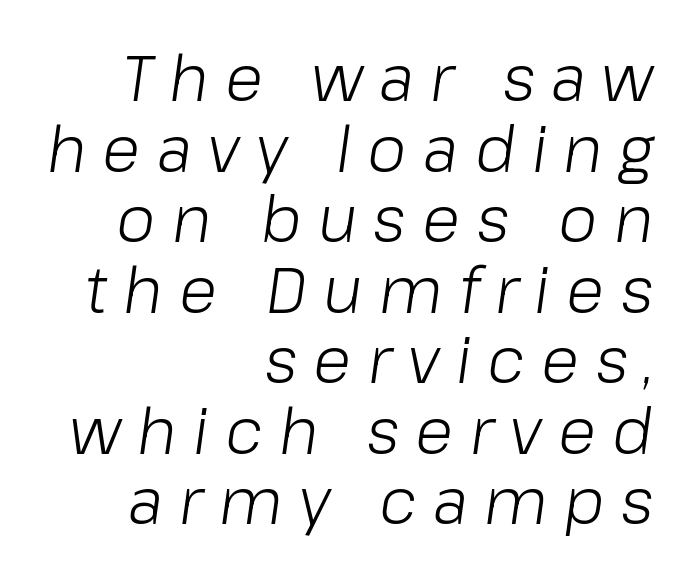
The typography opts for an oblique posture over an upright one. Counters stay open thanks to moderate or lighter strokes. Tightly led — the rows are bunched. The face used here is proportionally spaced, like ordinary book or web type. These lines have a slow, spaced-out rhythm from letter to letter.
